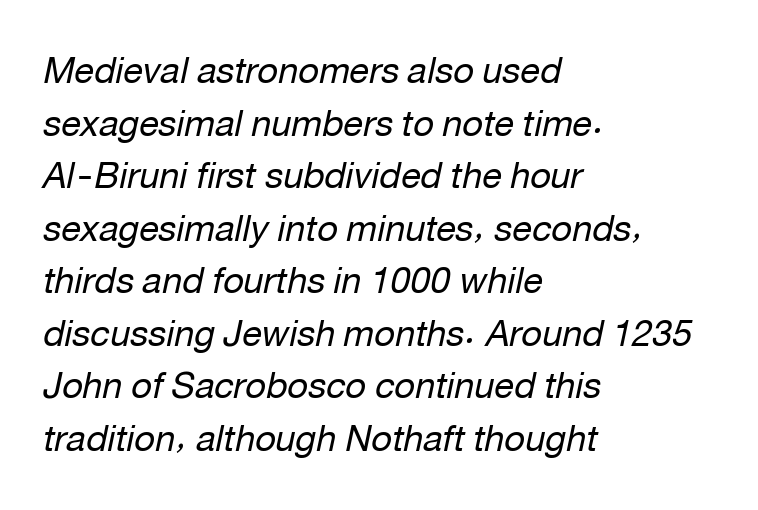
{"italic": "yes", "lean": "right", "slant_degrees": 12, "bold": "no", "weight": "regular", "width": "normal", "stroke_contrast": "low", "x_height": "medium", "monospaced": "no", "underline": "no", "align": "left", "line_spacing": "normal", "line_spacing_ratio": 1.46, "letter_spacing": "normal", "letter_spacing_em": 0.0, "glyph_px": 36}
